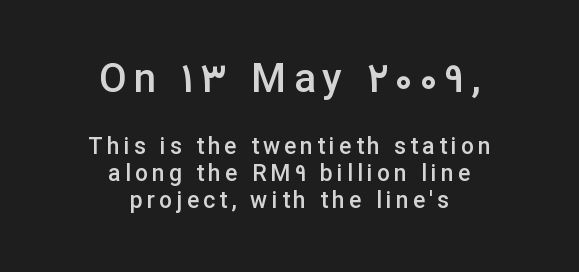
The image shows 40 px semibold sans-serif type, upright; set centered, line spacing 1.19x, not underlined; the first (top) block is 1.74x larger; low stroke contrast and a medium x-height.
